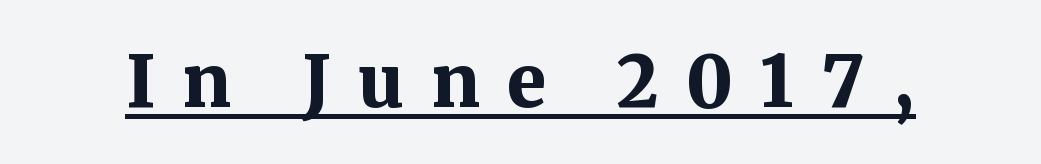
The image shows 71 px bold serif type, upright; set unusually wide letter spacing (+0.38 em), underlined; medium stroke contrast and a medium x-height.
